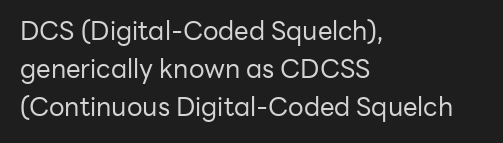
Visually the block forms a straight wall on the left and a jagged coastline on the right. Caption: standard tracking, unaltered. The type sits square on the baseline with zero lean. Weight: not bold — regular or lighter.
